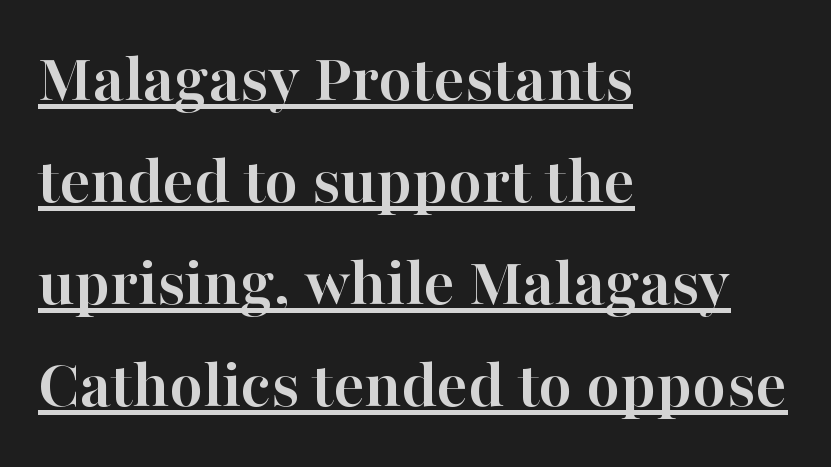
Q: Is the text bold? A: Yes.
Q: Is the text italic (slanted)? A: No, it is upright.
Q: Is the typeface a serif or a sans-serif typeface? A: Serif.
Q: Is the text underlined? A: Yes.
Q: How is the paragraph aligned? A: Left-aligned.
Q: Is the spacing between letters normal or unusually wide? A: Normal.
Q: Is the spacing between lines tight, normal or loose? A: Normal.
Q: Width (condensed, normal, or wide)? A: Normal.
Q: Stroke contrast? A: High.
Q: x-height? A: Medium.
Q: Monospaced? A: No.
